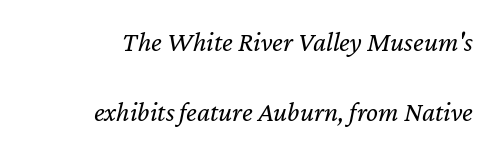
A quiet, ordinary-to-light weight characterises the typeface. Anything drawn beneath the words? Only blank space. Summary of vertical rhythm: relaxed, with wide interline spacing. The face used here has a pronounced slope to its letters. Does the copy run flush right? Yes — the right margin is perfectly even. Think of a printed novel: that variable character pitch is what you see here.
